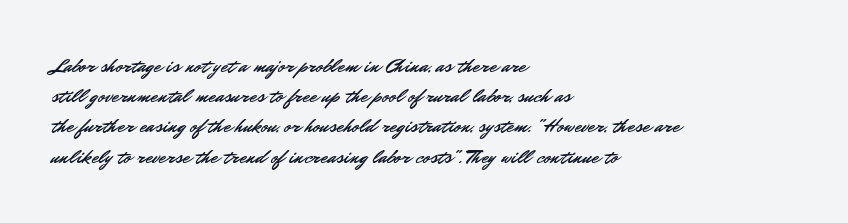
{"underline": "no", "align": "left", "line_spacing": "normal", "line_spacing_ratio": 1.44, "letter_spacing": "normal", "letter_spacing_em": 0.0, "glyph_px": 21}
